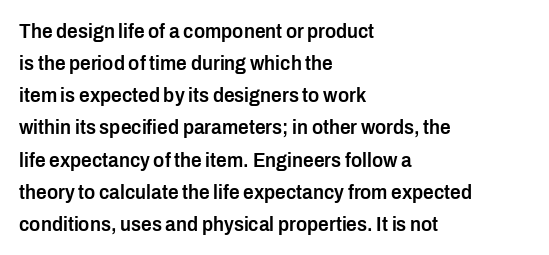
{"italic": "no", "bold": "semi", "underline": "no", "align": "left", "line_spacing": "normal", "line_spacing_ratio": 1.53, "letter_spacing": "normal", "letter_spacing_em": 0.0, "glyph_px": 21}
